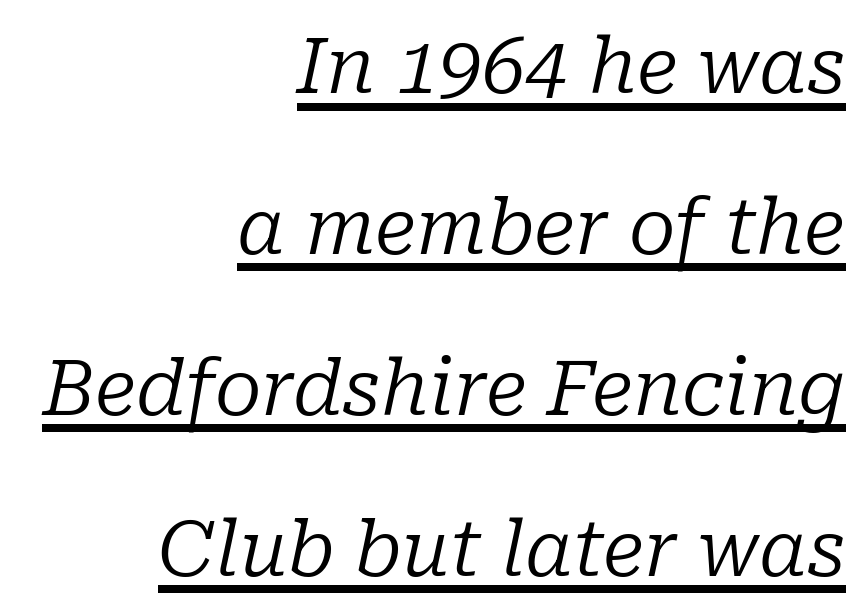
{"serif": "yes", "italic": "yes", "lean": "right", "slant_degrees": 10, "bold": "no", "weight": "regular", "width": "normal", "stroke_contrast": "low", "x_height": "medium", "monospaced": "no", "underline": "yes", "align": "right", "line_spacing": "loose", "line_spacing_ratio": 2.09, "letter_spacing": "normal", "letter_spacing_em": 0.0, "glyph_px": 77}
